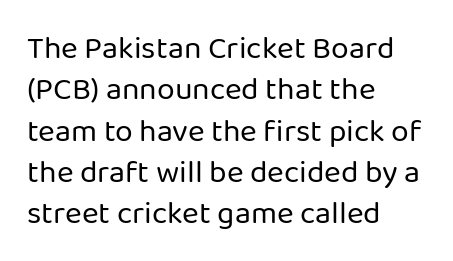
{"serif": "no", "italic": "no", "bold": "no", "weight": "regular", "width": "normal", "stroke_contrast": "low", "x_height": "medium", "monospaced": "no", "underline": "no", "align": "left", "line_spacing": "normal", "line_spacing_ratio": 1.29, "letter_spacing": "normal", "letter_spacing_em": 0.0, "glyph_px": 32}
